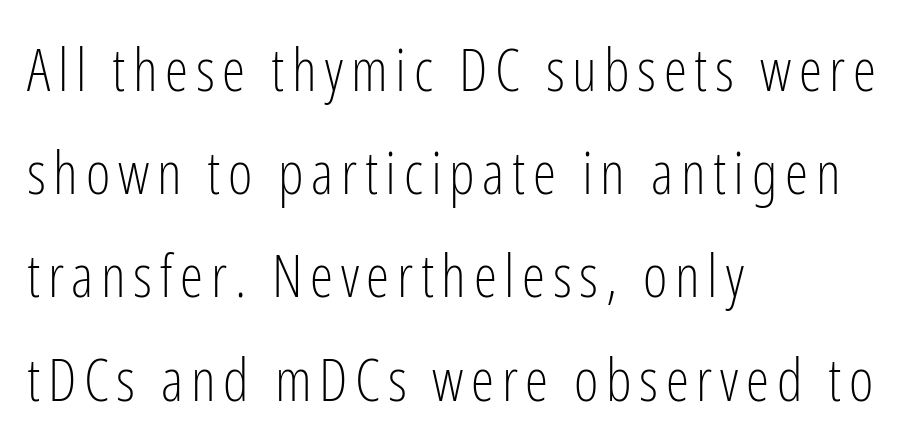
Q: Is the text bold? A: No.
Q: Is the text italic (slanted)? A: No, it is upright.
Q: Is the typeface a serif or a sans-serif typeface? A: Sans-serif.
Q: Is the text underlined? A: No.
Q: How is the paragraph aligned? A: Left-aligned.
Q: Width (condensed, normal, or wide)? A: Condensed.
Q: Stroke contrast? A: Low.
Q: x-height? A: Medium.
Q: Monospaced? A: No.
